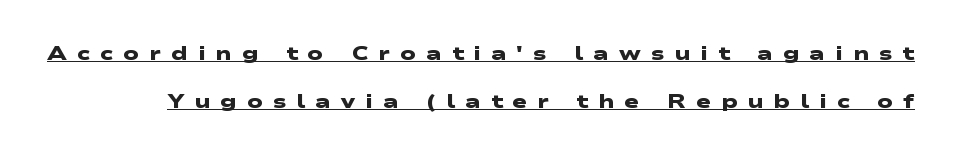
Q: Is the text bold? A: Yes.
Q: Is the text underlined? A: Yes.
Q: Is the spacing between letters normal or unusually wide? A: Unusually wide.
Q: Is the spacing between lines tight, normal or loose? A: Loose.
